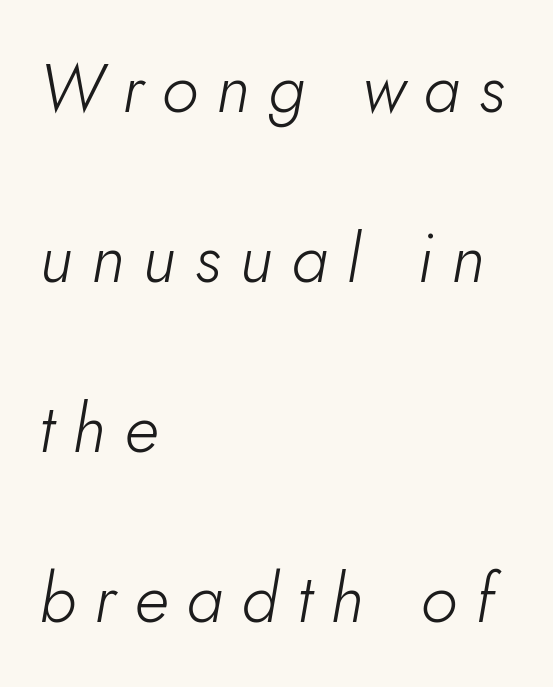
Varying glyph widths throughout — classic text-font behaviour. This sample uses an oblique cut, with every glyph tilted off the vertical. This sample trades compactness for vertical openness between lines. Heft: none added — not bold. The lines in this sample share a left origin and differ only in where they stop. Students, note that the glyphs here are deliberately spaced far apart.
